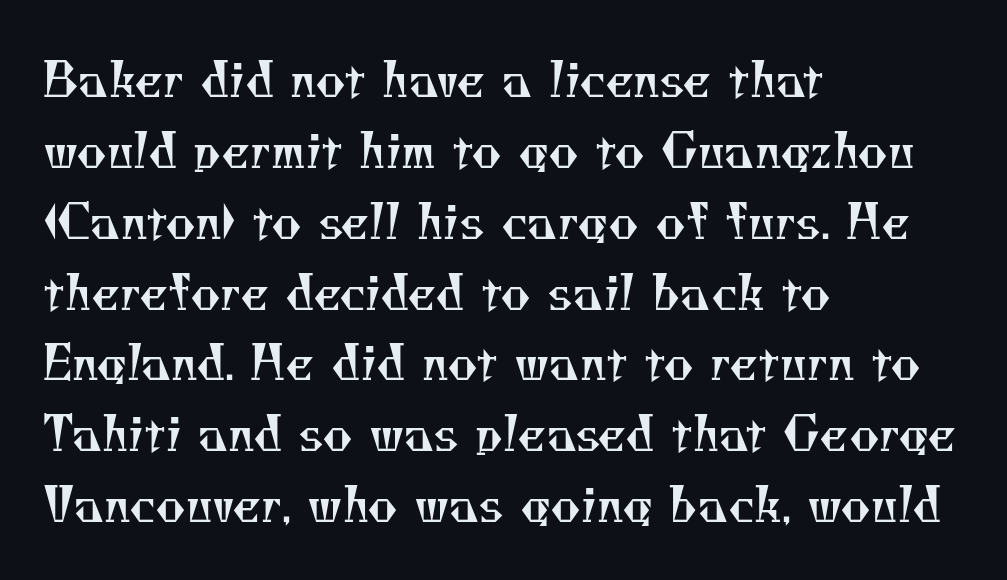
{"serif": "yes", "bold": "no", "weight": "regular", "width": "normal", "stroke_contrast": "medium", "x_height": "small", "monospaced": "no", "underline": "no", "align": "left", "line_spacing": "normal", "line_spacing_ratio": 1.54, "letter_spacing": "normal", "letter_spacing_em": 0.0, "glyph_px": 46}
